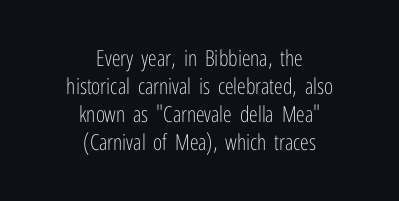
The image shows 22 px text type, upright; set centered, normal line spacing (1.28x), normal letter spacing, not underlined.
